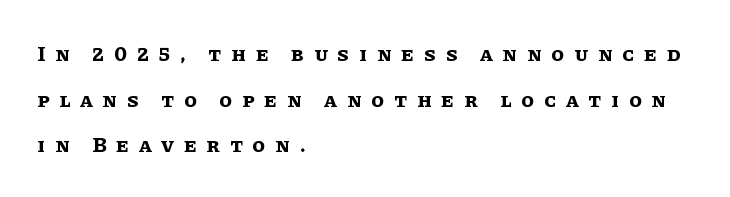
Q: Is the text bold? A: Yes.
Q: Is the text italic (slanted)? A: No, it is upright.
Q: Is the text underlined? A: No.
Q: How is the paragraph aligned? A: Left-aligned.
Q: Is the spacing between letters normal or unusually wide? A: Unusually wide.
Q: Is the spacing between lines tight, normal or loose? A: Loose.
